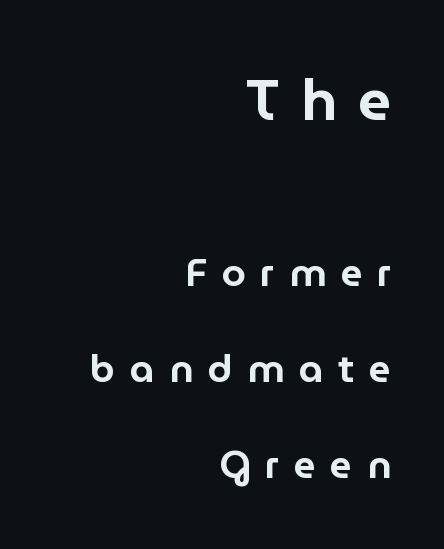
The image shows 58 px sans-serif type, upright; set right-aligned, loose line spacing (2.45x), unusually wide letter spacing (+0.37 em), not underlined; the first (top) block is 1.49x larger; low stroke contrast and a medium x-height.
